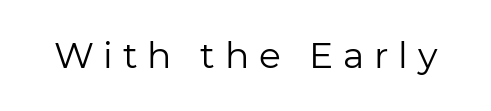
{"serif": "no", "italic": "no", "bold": "no", "weight": "regular", "width": "normal", "stroke_contrast": "low", "x_height": "medium", "monospaced": "no", "underline": "no", "letter_spacing": "wide", "letter_spacing_em": 0.27, "glyph_px": 36}
